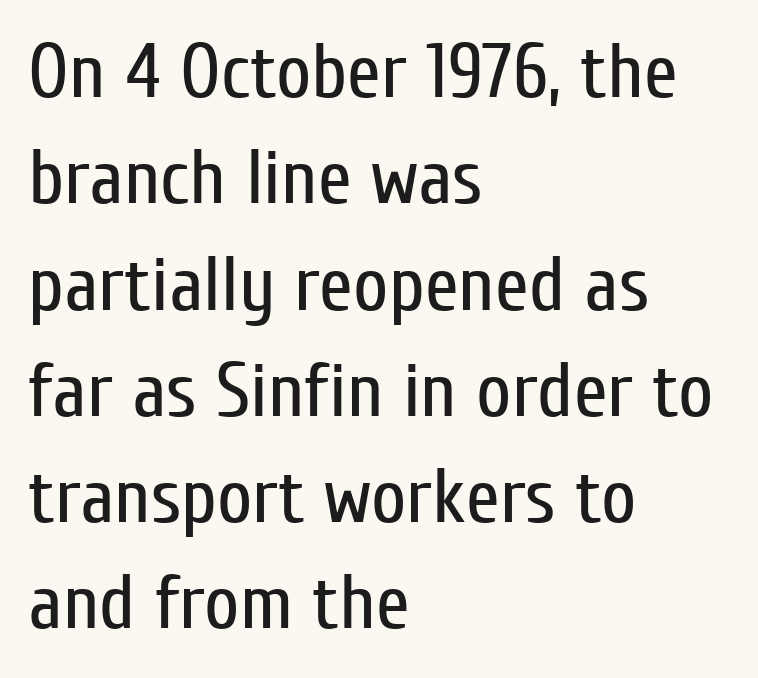
Q: Is the text bold? A: No.
Q: Is the text italic (slanted)? A: No, it is upright.
Q: Is the typeface a serif or a sans-serif typeface? A: Sans-serif.
Q: Is the text underlined? A: No.
Q: How is the paragraph aligned? A: Left-aligned.
Q: Is the spacing between letters normal or unusually wide? A: Normal.
Q: Is the spacing between lines tight, normal or loose? A: Normal.
Q: Width (condensed, normal, or wide)? A: Condensed.
Q: Stroke contrast? A: Low.
Q: x-height? A: Medium.
Q: Monospaced? A: No.
